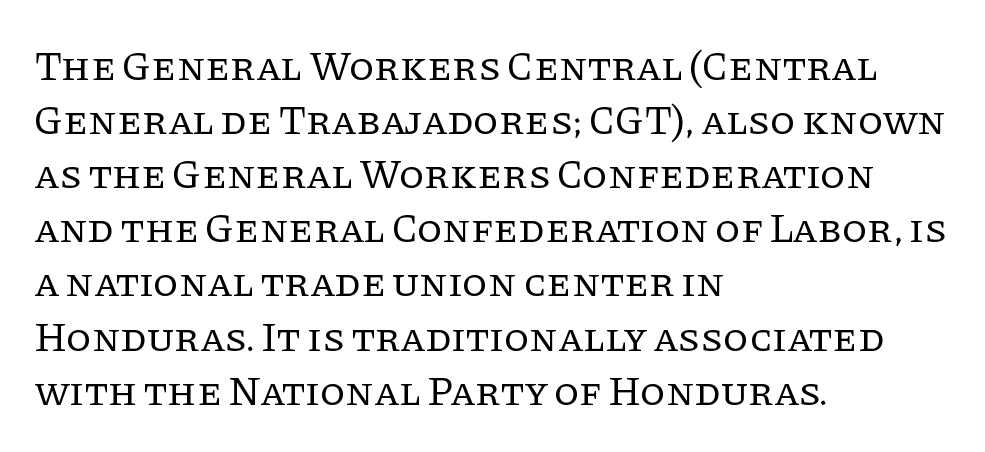
Q: Is the text bold? A: No.
Q: Is the text italic (slanted)? A: No, it is upright.
Q: Is the typeface a serif or a sans-serif typeface? A: Serif.
Q: Is the text underlined? A: No.
Q: How is the paragraph aligned? A: Left-aligned.
Q: Is the spacing between letters normal or unusually wide? A: Normal.
Q: Is the spacing between lines tight, normal or loose? A: Normal.
Q: Width (condensed, normal, or wide)? A: Normal.
Q: Stroke contrast? A: Low.
Q: x-height? A: Large.
Q: Monospaced? A: No.
